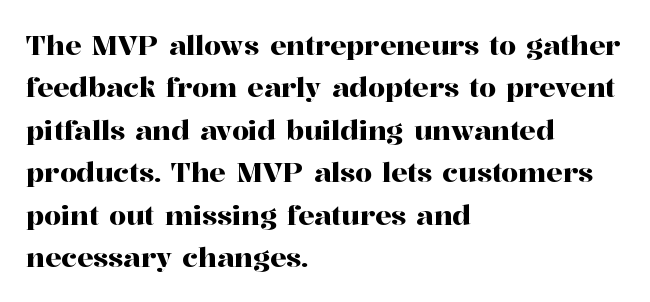
{"italic": "no", "underline": "no", "align": "left", "line_spacing": "normal", "line_spacing_ratio": 1.57, "letter_spacing": "normal", "letter_spacing_em": 0.0, "glyph_px": 27}
